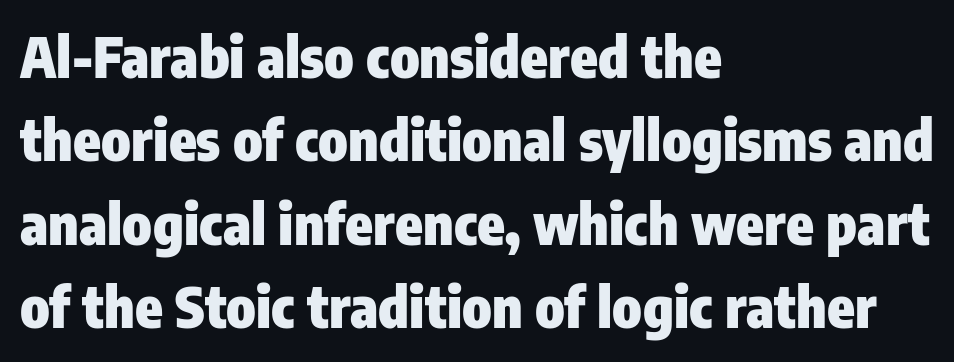
The image shows 56 px heavy, condensed sans-serif type, upright; set left-aligned, normal line spacing (1.49x), normal letter spacing, not underlined; low stroke contrast and a medium x-height.
